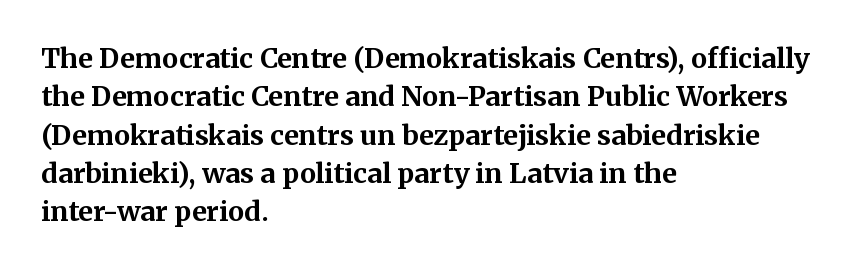
The image shows 27 px bold type, upright; set left-aligned, normal line spacing (1.42x), normal letter spacing, not underlined.
